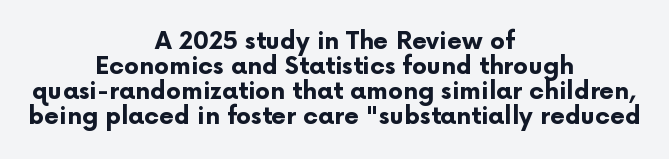
Characters remain perfectly vertical along every line. Heavy, bold letterforms. Each line is balanced around a shared central axis. The block of text is dense from top to bottom, with scant space between rows. Plain, unruled lines of type.
